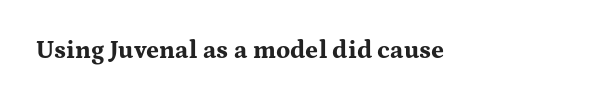
{"italic": "no", "bold": "yes", "underline": "no", "letter_spacing": "normal", "letter_spacing_em": 0.0, "glyph_px": 25}
